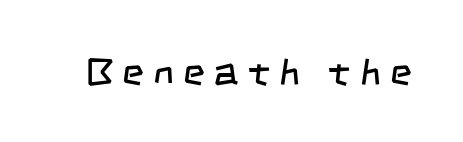
{"serif": "no", "bold": "no", "weight": "regular", "width": "condensed", "stroke_contrast": "low", "x_height": "large", "monospaced": "no", "underline": "no", "letter_spacing": "wide", "letter_spacing_em": 0.25, "glyph_px": 37}
